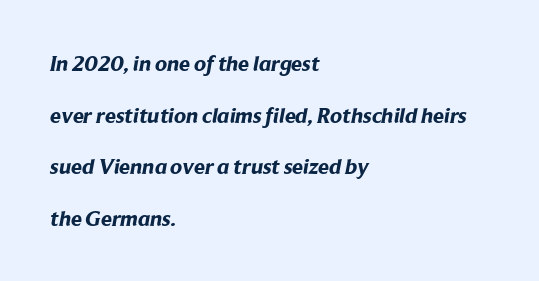
Q: Is the text bold? A: Yes.
Q: Is the text underlined? A: No.
Q: How is the paragraph aligned? A: Left-aligned.
Q: Is the spacing between letters normal or unusually wide? A: Normal.
Q: Is the spacing between lines tight, normal or loose? A: Loose.
